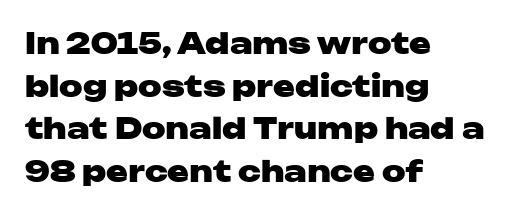
{"serif": "no", "italic": "no", "bold": "yes", "weight": "heavy", "width": "wide", "stroke_contrast": "low", "x_height": "medium", "monospaced": "no", "underline": "no", "align": "left", "line_spacing": "normal", "line_spacing_ratio": 1.47, "letter_spacing": "normal", "letter_spacing_em": 0.0, "glyph_px": 29}
